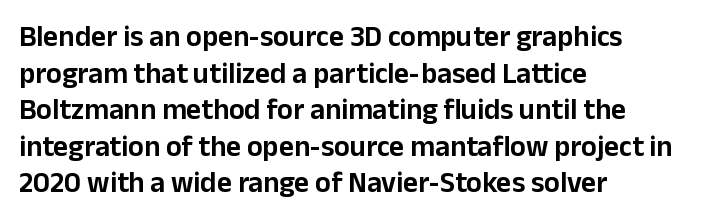
{"serif": "no", "italic": "no", "width": "normal", "stroke_contrast": "low", "x_height": "medium", "monospaced": "no", "underline": "no", "align": "left", "line_spacing": "normal", "line_spacing_ratio": 1.26, "letter_spacing": "normal", "letter_spacing_em": 0.0, "glyph_px": 29}
